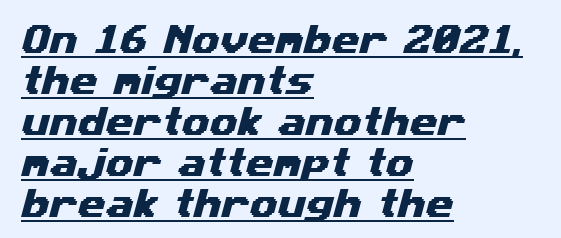
{"serif": "no", "width": "wide", "stroke_contrast": "medium", "x_height": "medium", "monospaced": "no", "underline": "yes", "align": "left", "line_spacing": "normal", "line_spacing_ratio": 1.28, "letter_spacing": "normal", "letter_spacing_em": 0.0, "glyph_px": 32}
